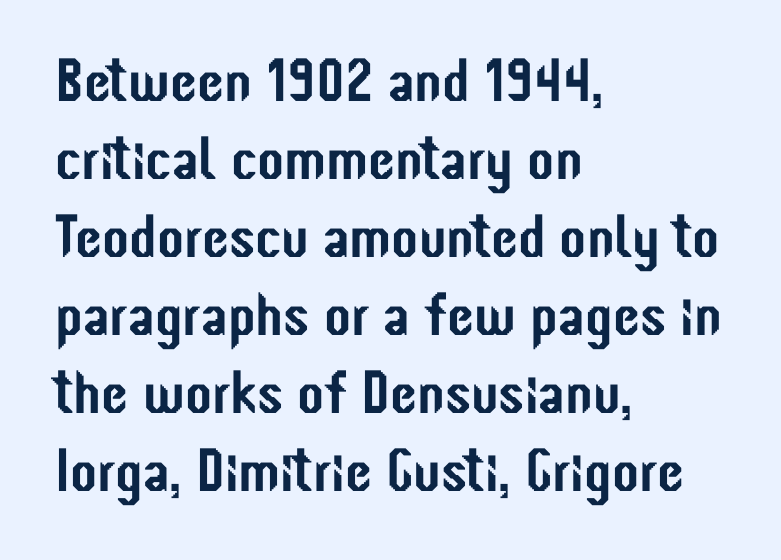
Q: Is the text italic (slanted)? A: No, it is upright.
Q: Is the typeface a serif or a sans-serif typeface? A: Sans-serif.
Q: Is the text underlined? A: No.
Q: How is the paragraph aligned? A: Left-aligned.
Q: Is the spacing between letters normal or unusually wide? A: Normal.
Q: Is the spacing between lines tight, normal or loose? A: Normal.
Q: Width (condensed, normal, or wide)? A: Condensed.
Q: Stroke contrast? A: Low.
Q: x-height? A: Medium.
Q: Monospaced? A: No.
